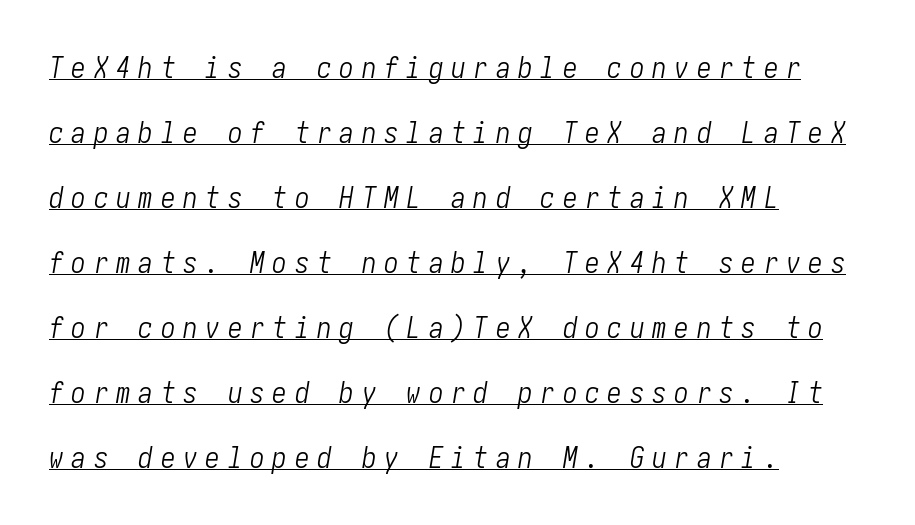
Q: Is the text bold? A: No.
Q: Is the text italic (slanted)? A: Yes, it leans right by about 10 degrees.
Q: Is the text underlined? A: Yes.
Q: How is the paragraph aligned? A: Left-aligned.
Q: Is the spacing between letters normal or unusually wide? A: Unusually wide.
Q: Is the spacing between lines tight, normal or loose? A: Loose.
Q: Width (condensed, normal, or wide)? A: Condensed.
Q: Stroke contrast? A: Low.
Q: x-height? A: Medium.
